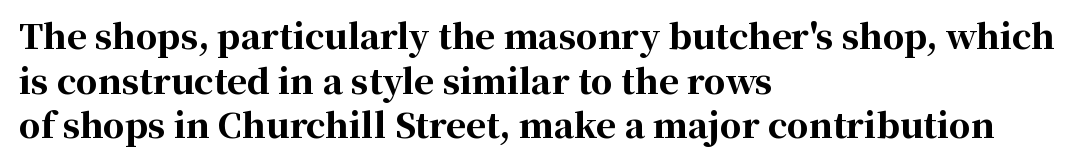
Vertically, the passage feels balanced, rows spaced as you'd expect. Looks like regular typesetting: each glyph gets only the width it needs. As a designer I'd log this as weight 700, bold. Letterform terminals end in serifs throughout the passage. The horizontal fit of the characters is conventional and even.
